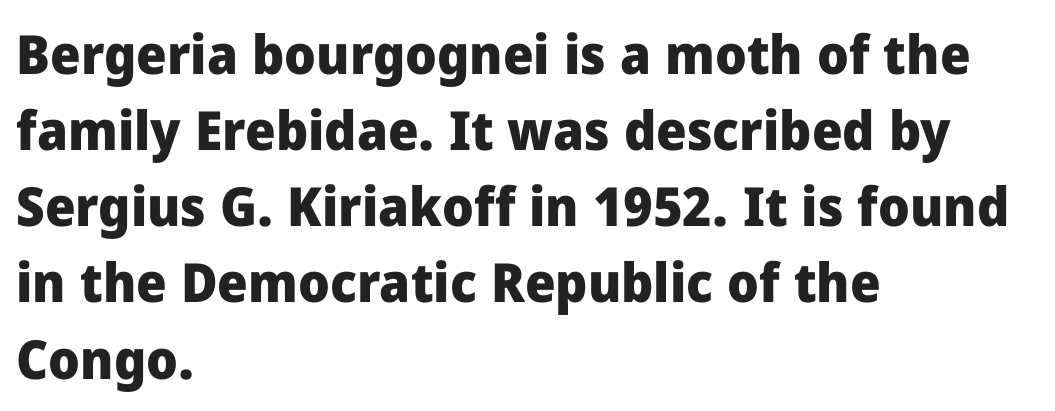
Q: Is the text bold? A: Yes.
Q: Is the text italic (slanted)? A: No, it is upright.
Q: Is the typeface a serif or a sans-serif typeface? A: Sans-serif.
Q: Is the text underlined? A: No.
Q: How is the paragraph aligned? A: Left-aligned.
Q: Is the spacing between letters normal or unusually wide? A: Normal.
Q: Is the spacing between lines tight, normal or loose? A: Normal.
Q: Width (condensed, normal, or wide)? A: Normal.
Q: Stroke contrast? A: Low.
Q: x-height? A: Medium.
Q: Monospaced? A: No.
